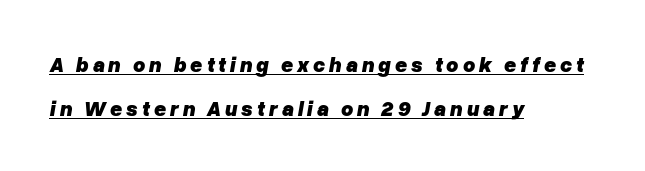
{"italic": "yes", "lean": "right", "slant_degrees": 10, "bold": "yes", "underline": "yes", "align": "left", "line_spacing": "loose", "line_spacing_ratio": 2.08, "glyph_px": 21}
